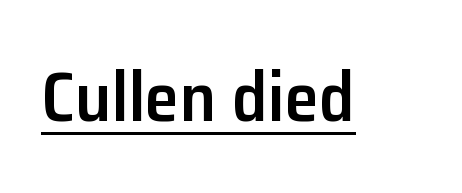
{"serif": "no", "italic": "no", "bold": "semi", "weight": "semibold", "width": "normal", "stroke_contrast": "low", "x_height": "medium", "monospaced": "no", "underline": "yes", "letter_spacing": "normal", "letter_spacing_em": 0.0, "glyph_px": 70}
